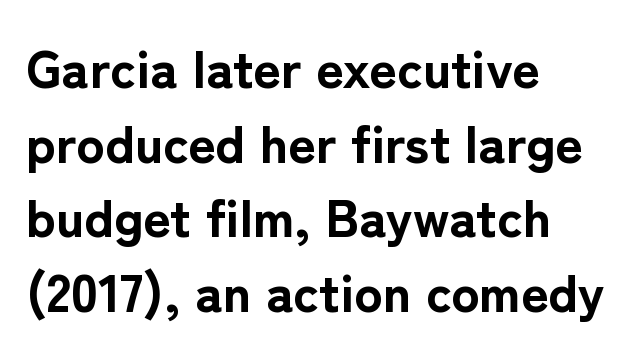
{"serif": "no", "italic": "no", "bold": "yes", "weight": "bold", "width": "normal", "stroke_contrast": "low", "x_height": "medium", "monospaced": "no", "underline": "no", "align": "left", "line_spacing": "normal", "line_spacing_ratio": 1.41, "letter_spacing": "normal", "letter_spacing_em": 0.0, "glyph_px": 53}
